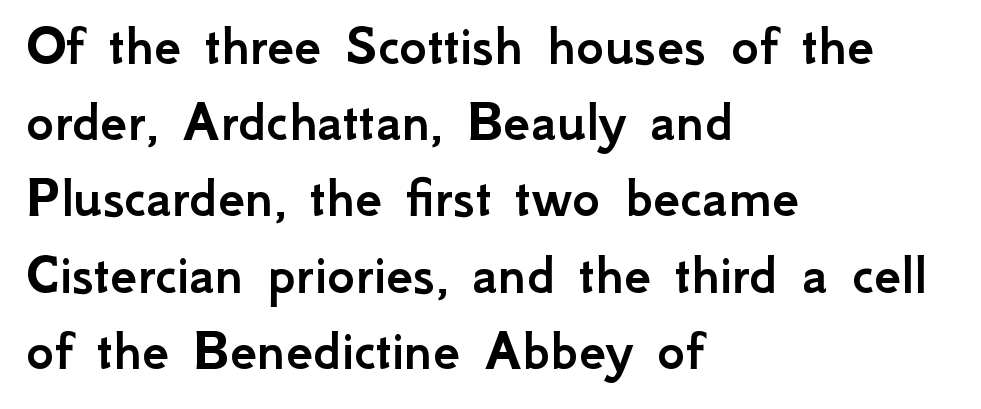
{"serif": "no", "italic": "no", "width": "normal", "stroke_contrast": "low", "x_height": "small", "monospaced": "no", "underline": "no", "align": "left", "line_spacing": "normal", "line_spacing_ratio": 1.27, "letter_spacing": "normal", "letter_spacing_em": 0.0, "glyph_px": 60}
